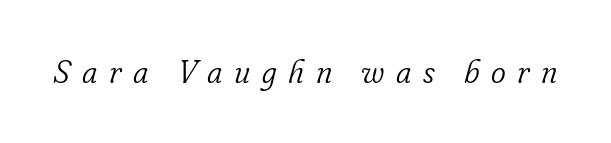
Q: Is the text bold? A: No.
Q: Is the text italic (slanted)? A: Yes, it leans right by about 16 degrees.
Q: Is the typeface a serif or a sans-serif typeface? A: Serif.
Q: Is the text underlined? A: No.
Q: Is the spacing between letters normal or unusually wide? A: Unusually wide.
Q: Width (condensed, normal, or wide)? A: Normal.
Q: Stroke contrast? A: Low.
Q: x-height? A: Small.
Q: Monospaced? A: No.
